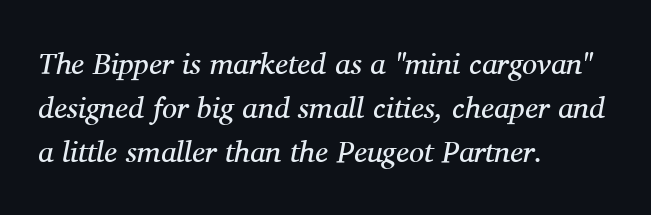
Q: Is the text bold? A: No.
Q: Is the text italic (slanted)? A: Yes, it leans right by about 11 degrees.
Q: Is the typeface a serif or a sans-serif typeface? A: Serif.
Q: Is the text underlined? A: No.
Q: How is the paragraph aligned? A: Left-aligned.
Q: Is the spacing between letters normal or unusually wide? A: Normal.
Q: Is the spacing between lines tight, normal or loose? A: Normal.
Q: Width (condensed, normal, or wide)? A: Normal.
Q: Stroke contrast? A: Medium.
Q: x-height? A: Medium.
Q: Monospaced? A: No.
